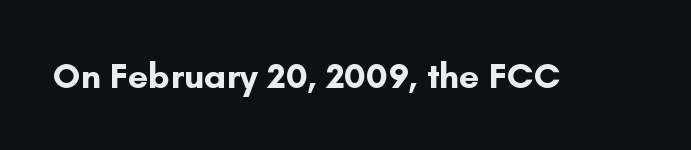
There is no visible air inserted between adjacent glyphs. Underline: absent. Each letter's strokes conclude bluntly, with no projecting serifs. No italicization has been applied; the sample stays upright. Is this a fixed-width face? No — the glyphs have proportional, varying widths. Is the type bold? Yes — the strokes are clearly thick and heavy.
